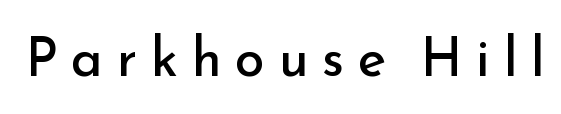
{"serif": "no", "italic": "no", "bold": "no", "weight": "regular", "width": "normal", "stroke_contrast": "low", "x_height": "small", "monospaced": "no", "underline": "no", "letter_spacing": "wide", "letter_spacing_em": 0.25, "glyph_px": 54}
